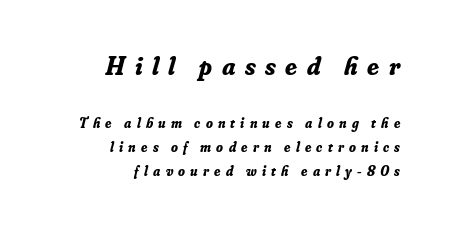
Q: Is the text bold? A: Yes.
Q: Is the text italic (slanted)? A: Yes, it leans right by about 16 degrees.
Q: Is the text underlined? A: No.
Q: How is the paragraph aligned? A: Right-aligned.
Q: Is the spacing between letters normal or unusually wide? A: Unusually wide.
Q: Is the spacing between lines tight, normal or loose? A: Normal.
Q: Which block of text is set in a larger size, the first (top) or the second (bottom)? A: The first (top) one.
